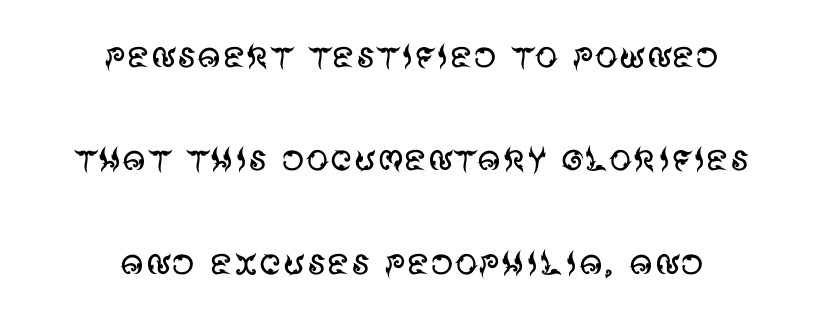
{"serif": "no", "italic": "no", "bold": "no", "weight": "regular", "width": "normal", "stroke_contrast": "medium", "x_height": "large", "monospaced": "no", "underline": "no", "align": "center", "line_spacing": "loose", "line_spacing_ratio": 2.25, "letter_spacing": "normal", "letter_spacing_em": 0.0, "glyph_px": 46}
